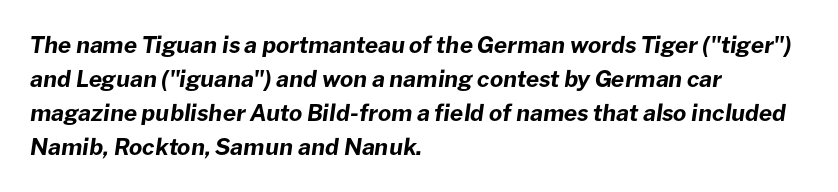
Q: Is the text bold? A: Yes.
Q: Is the text italic (slanted)? A: Yes, it leans right by about 8 degrees.
Q: Is the text underlined? A: No.
Q: How is the paragraph aligned? A: Left-aligned.
Q: Is the spacing between letters normal or unusually wide? A: Normal.
Q: Is the spacing between lines tight, normal or loose? A: Normal.
